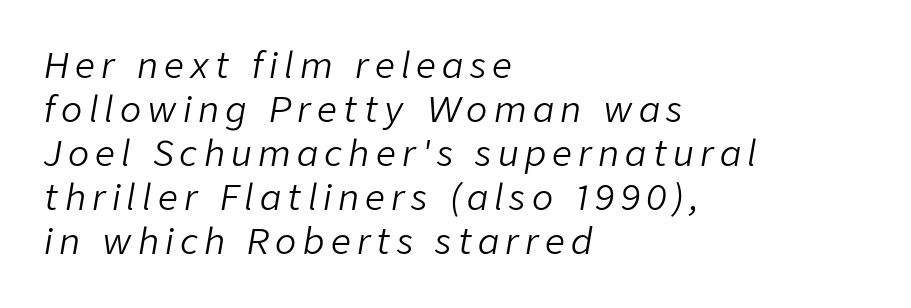
The image shows 35 px light type, italic (leaning right); set left-aligned, normal line spacing (1.26x), not underlined; low stroke contrast and a medium x-height.
